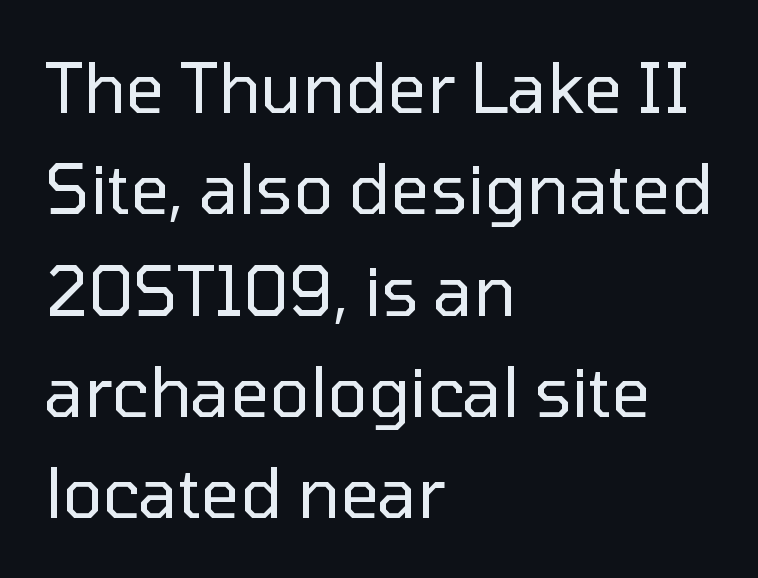
{"serif": "no", "italic": "no", "bold": "no", "weight": "regular", "width": "normal", "stroke_contrast": "low", "x_height": "medium", "monospaced": "no", "underline": "no", "align": "left", "line_spacing": "normal", "line_spacing_ratio": 1.49, "letter_spacing": "normal", "letter_spacing_em": 0.0, "glyph_px": 68}
